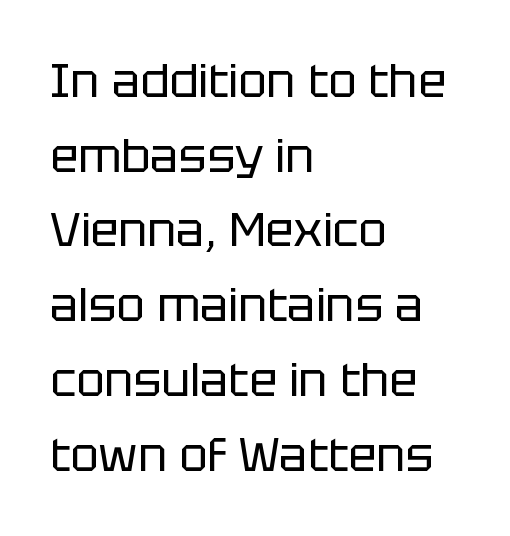
{"serif": "no", "italic": "no", "bold": "no", "weight": "regular", "width": "normal", "stroke_contrast": "low", "x_height": "large", "monospaced": "no", "underline": "no", "align": "left", "line_spacing": "normal", "line_spacing_ratio": 1.59, "letter_spacing": "normal", "letter_spacing_em": 0.0, "glyph_px": 47}
